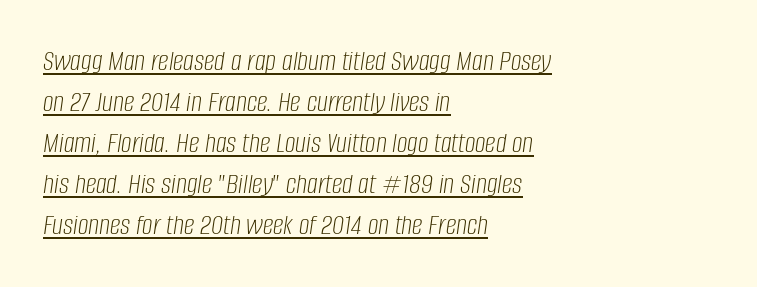
The image shows 30 px light, condensed type, italic (leaning right); set left-aligned, normal line spacing (1.37x), normal letter spacing, underlined; low stroke contrast and a large x-height.
